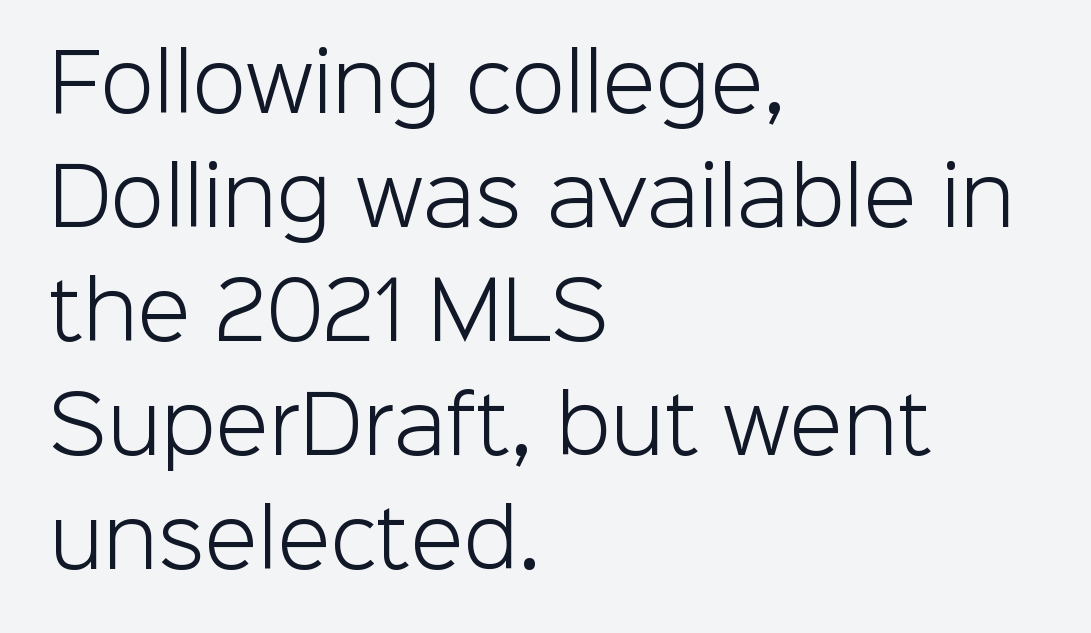
{"serif": "no", "italic": "no", "bold": "no", "weight": "light", "width": "normal", "stroke_contrast": "low", "x_height": "medium", "monospaced": "no", "underline": "no", "align": "left", "line_spacing": "normal", "line_spacing_ratio": 1.46, "letter_spacing": "normal", "letter_spacing_em": 0.0, "glyph_px": 78}
